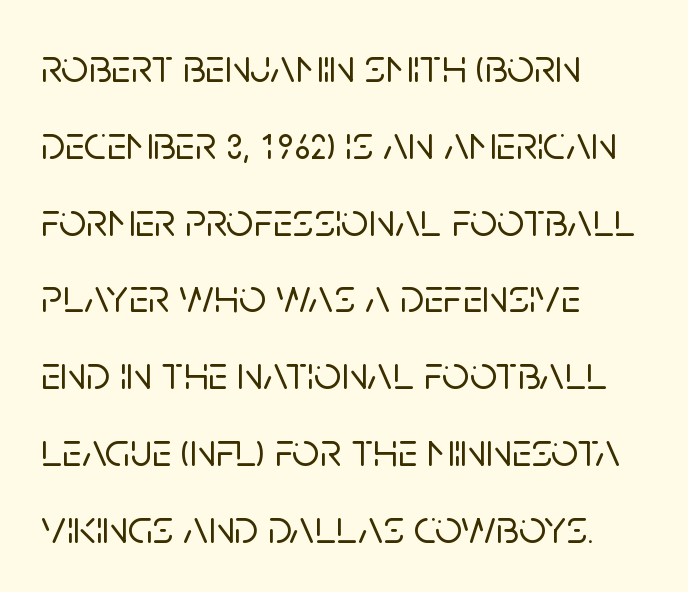
The image shows 48 px sans-serif type, upright; set left-aligned, normal line spacing (1.6x), normal letter spacing, not underlined; low stroke contrast and a large x-height.
